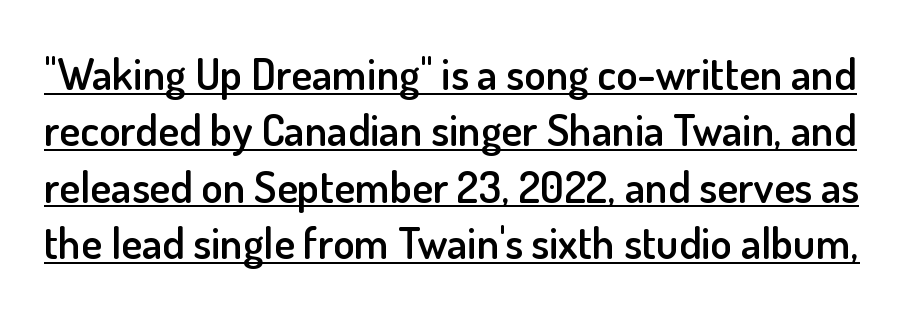
{"serif": "no", "italic": "no", "bold": "semi", "weight": "semibold", "width": "normal", "stroke_contrast": "low", "x_height": "small", "monospaced": "no", "underline": "yes", "line_spacing": "normal", "line_spacing_ratio": 1.28, "letter_spacing": "normal", "letter_spacing_em": 0.0, "glyph_px": 44}
